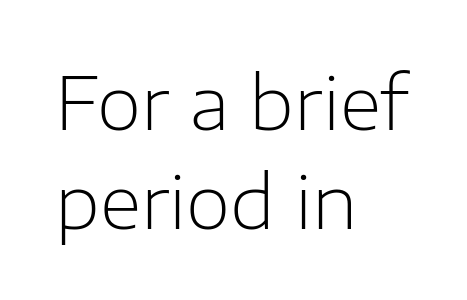
Just letters on the line, the space beneath them empty. This is not heavy type; no bold has been used. Note the varied advance widths — an 'i' is clearly narrower than an 'm'. Nothing unusual about the tracking: characters are spaced as the font intends.
